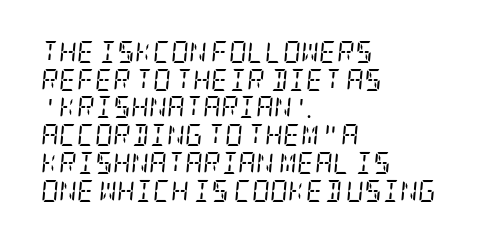
{"italic": "yes", "lean": "right", "slant_degrees": 5, "bold": "no", "underline": "no", "align": "left", "line_spacing": "normal", "line_spacing_ratio": 1.26, "letter_spacing": "normal", "letter_spacing_em": 0.0, "glyph_px": 22}
